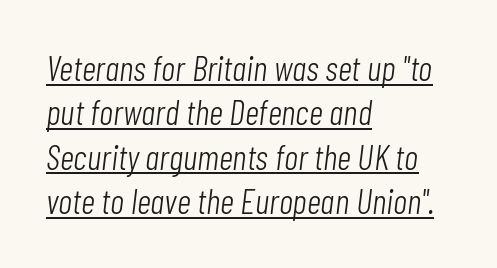
{"italic": "yes", "lean": "right", "slant_degrees": 7, "bold": "no", "weight": "light", "width": "condensed", "stroke_contrast": "low", "x_height": "medium", "monospaced": "no", "underline": "yes", "align": "left", "line_spacing": "normal", "line_spacing_ratio": 1.27, "letter_spacing": "normal", "letter_spacing_em": 0.0, "glyph_px": 35}
